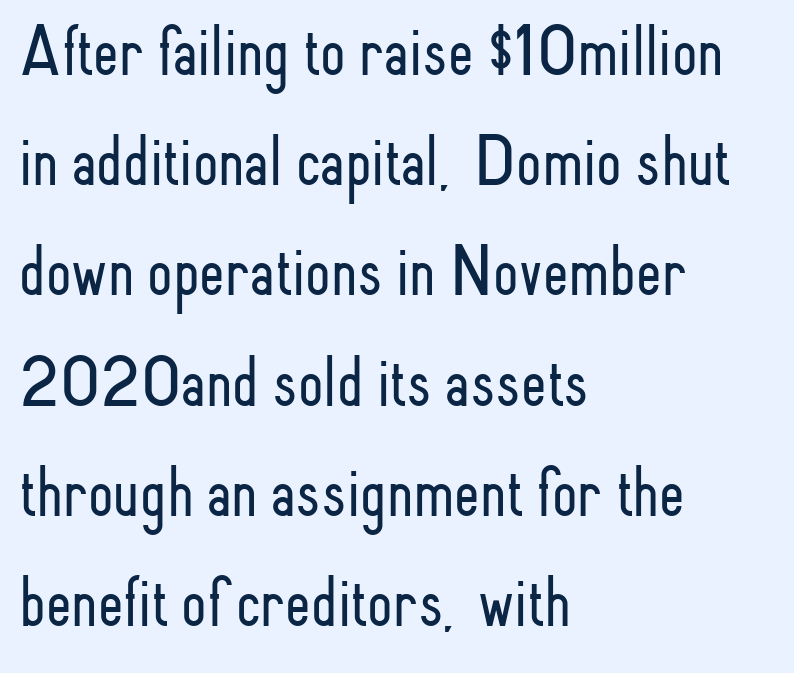
Are there feet on the stems? There aren't — it's a sans. Stroke thickness stays within the range of a standard reading face or lighter. The axis of the letterforms is exactly vertical. No extra tracking has been applied to these lines.
